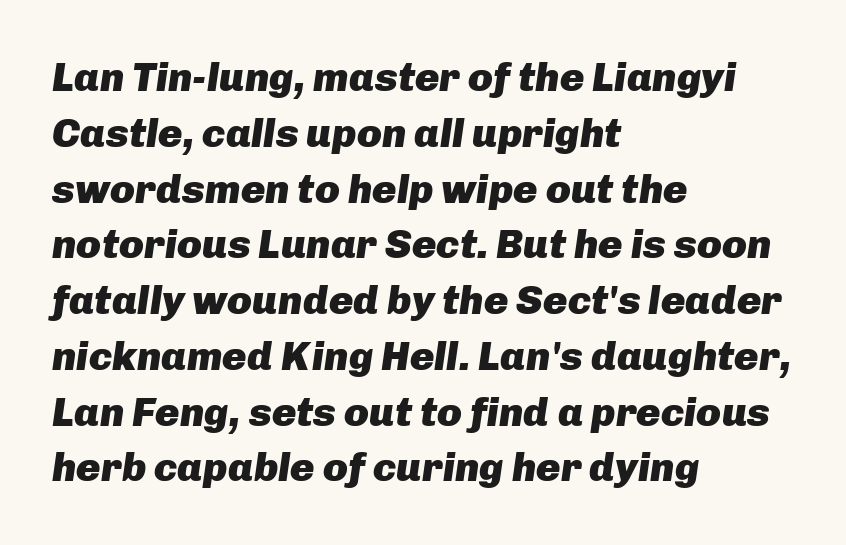
If you drew a ruler down the left edge, every line would touch it. The passage shown leans; its letterforms are oblique. The face used here is proportionally spaced, like ordinary book or web type. This sample uses plain, unmodified letter spacing. Beneath every word, the page is bare. Does the leading feel generous? No, just average.
